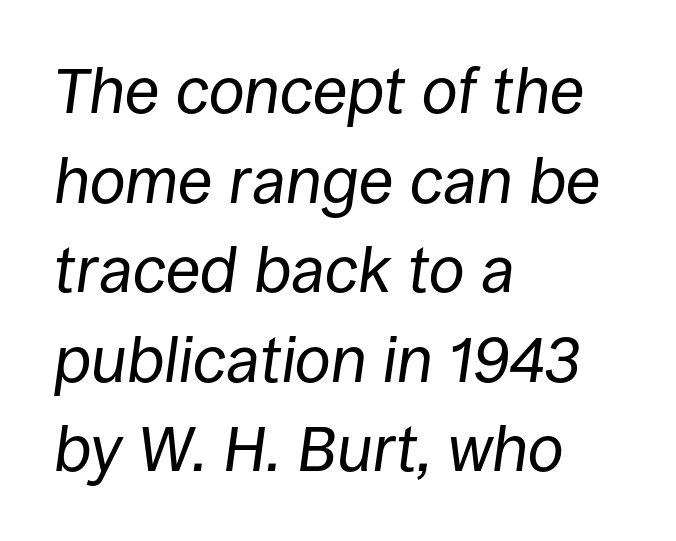
{"italic": "yes", "lean": "right", "slant_degrees": 8, "bold": "no", "weight": "regular", "width": "normal", "stroke_contrast": "low", "x_height": "large", "monospaced": "no", "underline": "no", "align": "left", "line_spacing": "normal", "line_spacing_ratio": 1.4, "letter_spacing": "normal", "letter_spacing_em": 0.0, "glyph_px": 64}
